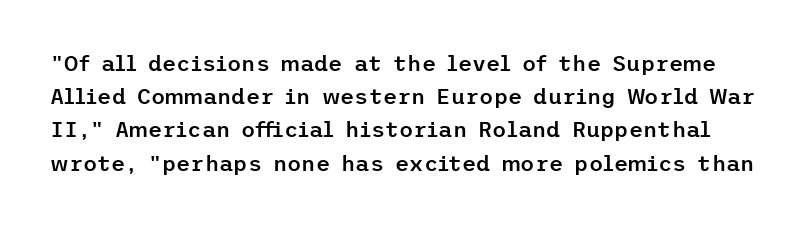
The image shows 22 px text type, upright; set normal line spacing (1.51x), normal letter spacing, not underlined.
